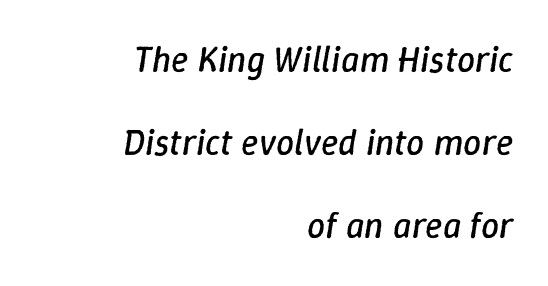
The image shows 36 px regular-weight type, italic (leaning right); set right-aligned, loose line spacing (2.31x), normal letter spacing, not underlined; low stroke contrast and a medium x-height.
